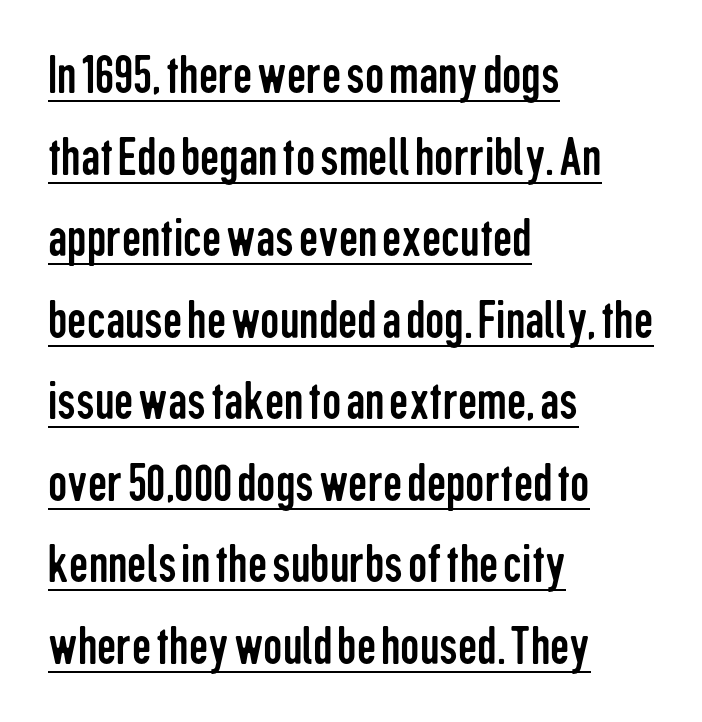
Q: Is the text bold? A: No.
Q: Is the text italic (slanted)? A: No, it is upright.
Q: Is the typeface a serif or a sans-serif typeface? A: Sans-serif.
Q: Is the text underlined? A: Yes.
Q: How is the paragraph aligned? A: Left-aligned.
Q: Is the spacing between letters normal or unusually wide? A: Normal.
Q: Is the spacing between lines tight, normal or loose? A: Normal.
Q: Width (condensed, normal, or wide)? A: Condensed.
Q: Stroke contrast? A: Low.
Q: x-height? A: Medium.
Q: Monospaced? A: No.
